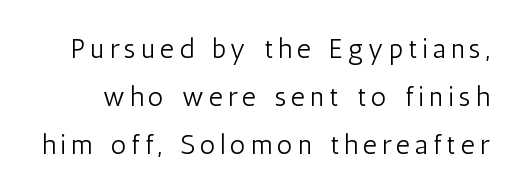
Q: Is the text bold? A: No.
Q: Is the text italic (slanted)? A: No, it is upright.
Q: Is the text underlined? A: No.
